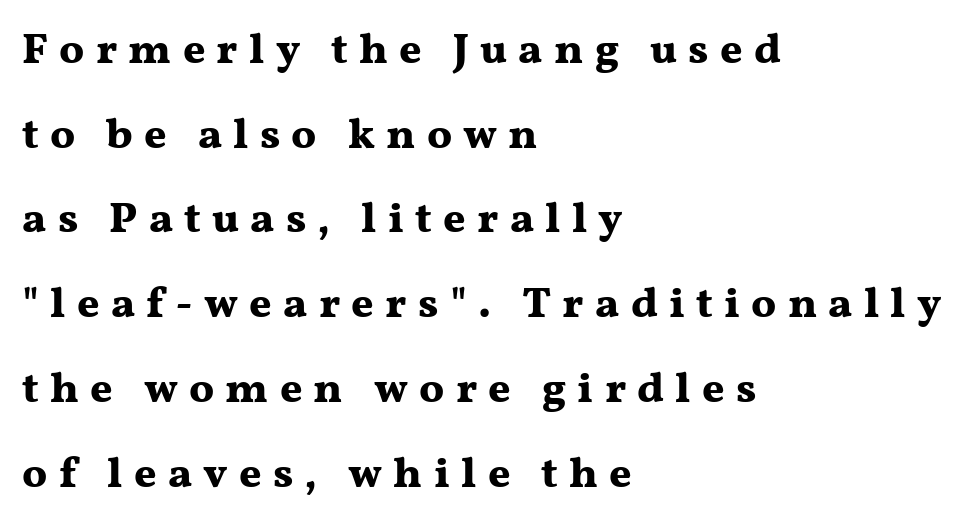
Descenders are the only things crossing below the line. A roman cut, with each character standing at attention. This sample is left-justified, so line endings fall wherever the words run out. Inter-character spacing is expanded well beyond the font's built-in metrics.
